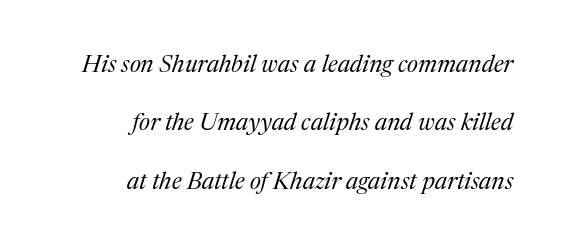
The image shows 24 px text type, italic (leaning right); set right-aligned, loose line spacing (2.43x), normal letter spacing, not underlined.
